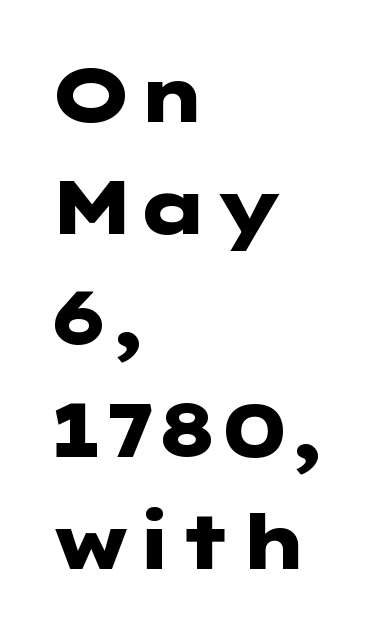
Q: Is the text bold? A: Yes.
Q: Is the text italic (slanted)? A: No, it is upright.
Q: Is the typeface a serif or a sans-serif typeface? A: Sans-serif.
Q: Is the text underlined? A: No.
Q: How is the paragraph aligned? A: Left-aligned.
Q: Is the spacing between letters normal or unusually wide? A: Normal.
Q: Is the spacing between lines tight, normal or loose? A: Normal.
Q: Width (condensed, normal, or wide)? A: Wide.
Q: Stroke contrast? A: Low.
Q: x-height? A: Medium.
